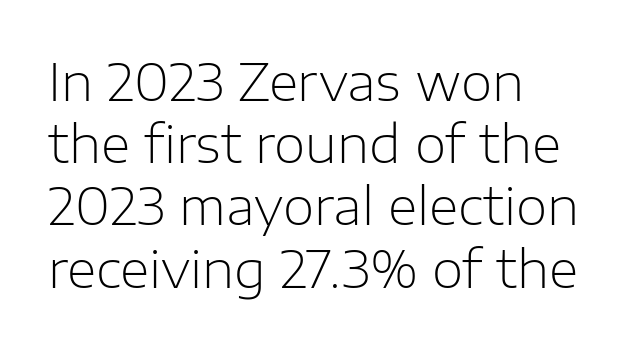
Q: Is the text bold? A: No.
Q: Is the text italic (slanted)? A: No, it is upright.
Q: Is the typeface a serif or a sans-serif typeface? A: Sans-serif.
Q: Is the text underlined? A: No.
Q: How is the paragraph aligned? A: Left-aligned.
Q: Is the spacing between letters normal or unusually wide? A: Normal.
Q: Width (condensed, normal, or wide)? A: Normal.
Q: Stroke contrast? A: Low.
Q: x-height? A: Medium.
Q: Monospaced? A: No.
